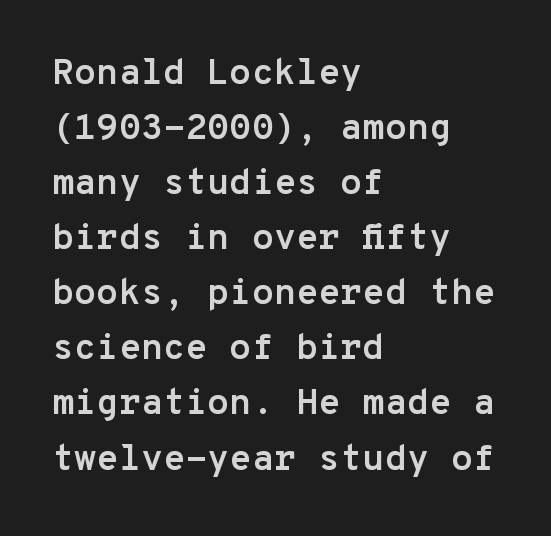
{"serif": "no", "italic": "no", "bold": "yes", "weight": "semibold", "width": "normal", "stroke_contrast": "low", "x_height": "medium", "monospaced": "yes", "underline": "no", "align": "left", "line_spacing": "normal", "line_spacing_ratio": 1.53, "letter_spacing": "normal", "letter_spacing_em": 0.0, "glyph_px": 36}
